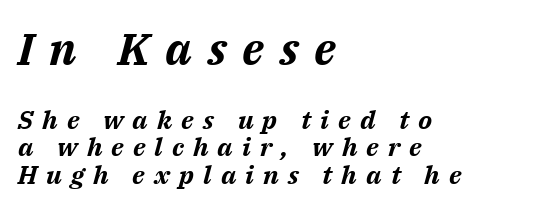
{"italic": "yes", "lean": "right", "slant_degrees": 14, "bold": "yes", "weight": "bold", "width": "normal", "stroke_contrast": "medium", "x_height": "medium", "monospaced": "no", "underline": "no", "align": "left", "line_spacing": "tight", "line_spacing_ratio": 1.06, "letter_spacing": "wide", "letter_spacing_em": 0.35, "larger_block": "first", "size_ratio": 1.73, "glyph_px": 45}
